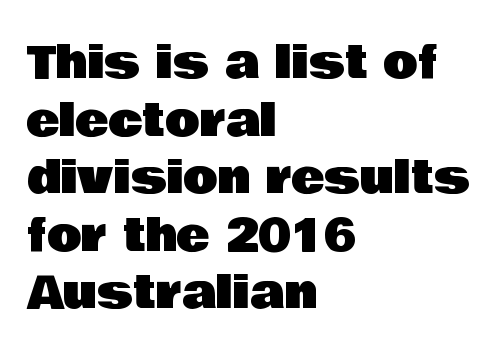
Type without underlining. This rendering uses left alignment, leaving the right contour irregular. This sample uses a sans-serif face. You could not count columns in this text — the font is proportionally spaced. Regarding leading, the lines here are spaced in the standard way.
